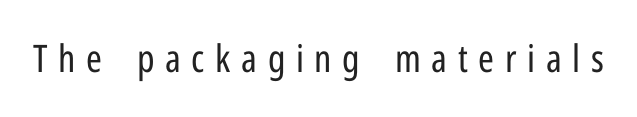
The image shows 38 px regular-weight, condensed sans-serif type, upright; set unusually wide letter spacing (+0.28 em), not underlined; low stroke contrast and a medium x-height.
